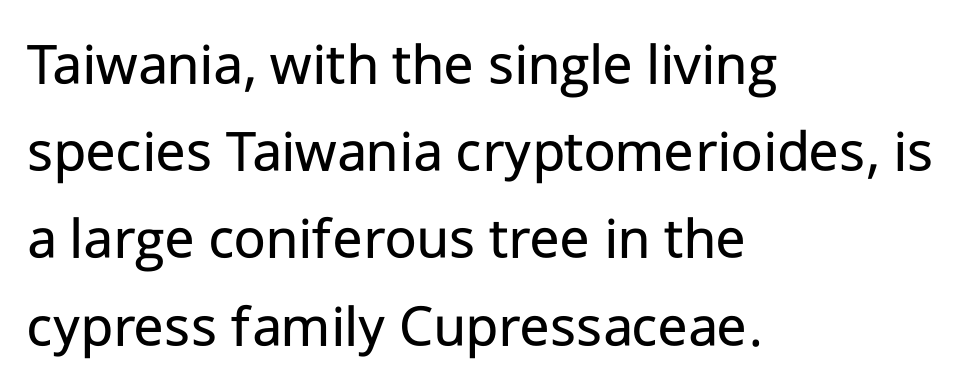
Q: Is the text bold? A: No.
Q: Is the text italic (slanted)? A: No, it is upright.
Q: Is the typeface a serif or a sans-serif typeface? A: Sans-serif.
Q: Is the text underlined? A: No.
Q: How is the paragraph aligned? A: Left-aligned.
Q: Is the spacing between letters normal or unusually wide? A: Normal.
Q: Is the spacing between lines tight, normal or loose? A: Normal.
Q: Width (condensed, normal, or wide)? A: Normal.
Q: Stroke contrast? A: Low.
Q: x-height? A: Medium.
Q: Monospaced? A: No.
